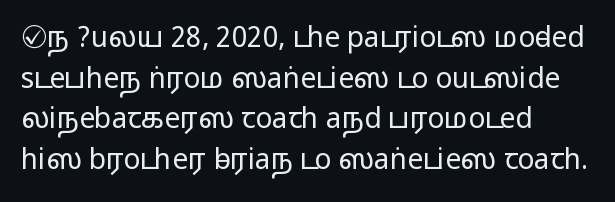
{"serif": "no", "italic": "no", "width": "wide", "stroke_contrast": "medium", "monospaced": "no", "underline": "no", "align": "left", "line_spacing": "normal", "line_spacing_ratio": 1.45, "letter_spacing": "normal", "letter_spacing_em": 0.0, "glyph_px": 28}
